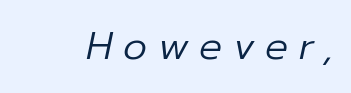
The image shows 38 px regular-weight type, italic (leaning right); set unusually wide letter spacing (+0.28 em), not underlined; low stroke contrast and a medium x-height.
